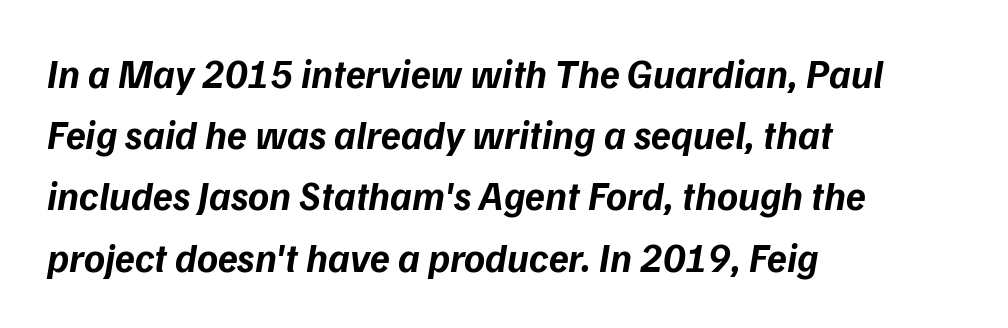
A full-strength bold gives these letters their thick strokes. Underline: absent. Is this a fixed-width face? No — the glyphs have proportional, varying widths. Tracking here is standard; glyphs follow each other at the usual distance. In terms of letterform style, serifs are entirely absent.
